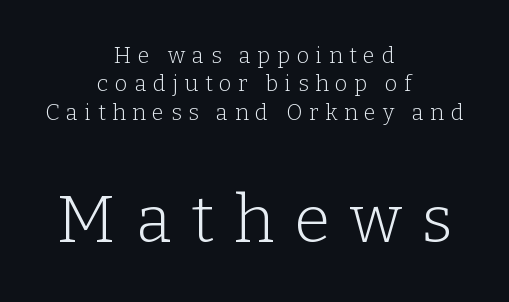
{"serif": "yes", "italic": "no", "bold": "no", "weight": "light", "width": "normal", "stroke_contrast": "low", "x_height": "medium", "monospaced": "no", "underline": "no", "align": "center", "line_spacing": "normal", "line_spacing_ratio": 1.29, "letter_spacing": "wide", "letter_spacing_em": 0.3, "larger_block": "second", "size_ratio": 3.0, "glyph_px": 66}
